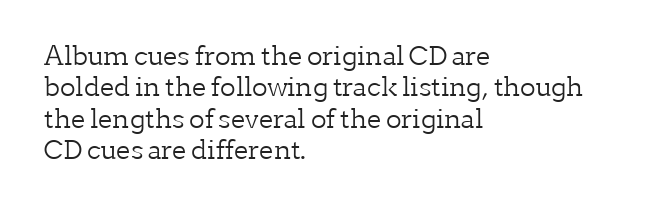
What stands out about the letter spacing? Nothing — it is the standard amount. The rendering anchors every line to the left-hand side. A light-to-regular cut is what we see here. Ordinary non-slanted type is in use.
